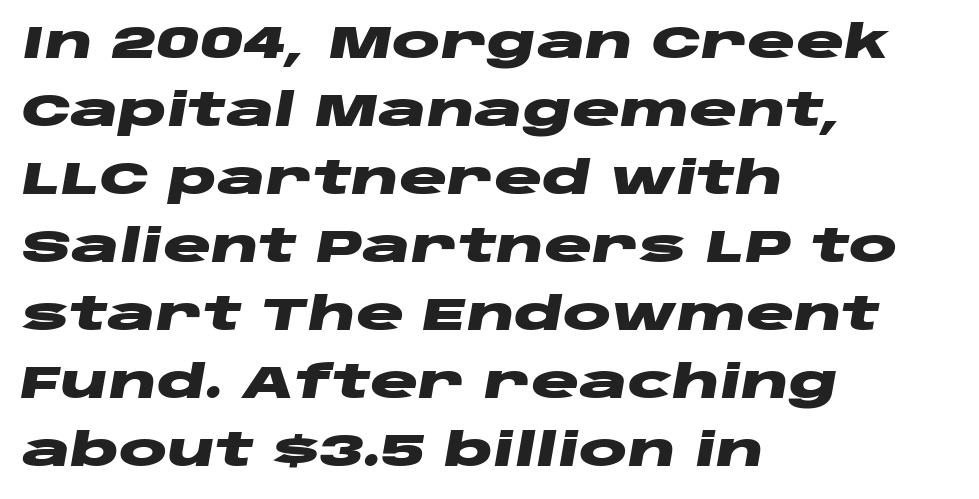
{"italic": "yes", "lean": "right", "slant_degrees": 10, "bold": "yes", "weight": "heavy", "width": "wide", "stroke_contrast": "low", "x_height": "large", "monospaced": "no", "underline": "no", "align": "left", "line_spacing": "normal", "line_spacing_ratio": 1.51, "letter_spacing": "normal", "letter_spacing_em": 0.0, "glyph_px": 45}
